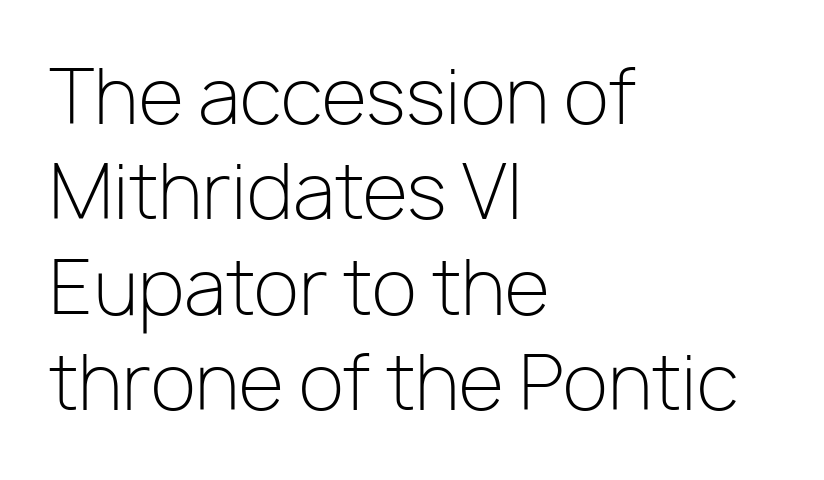
{"serif": "no", "italic": "no", "bold": "no", "weight": "light", "width": "normal", "stroke_contrast": "low", "x_height": "medium", "monospaced": "no", "underline": "no", "align": "left", "line_spacing": "normal", "line_spacing_ratio": 1.29, "letter_spacing": "normal", "letter_spacing_em": 0.0, "glyph_px": 74}
